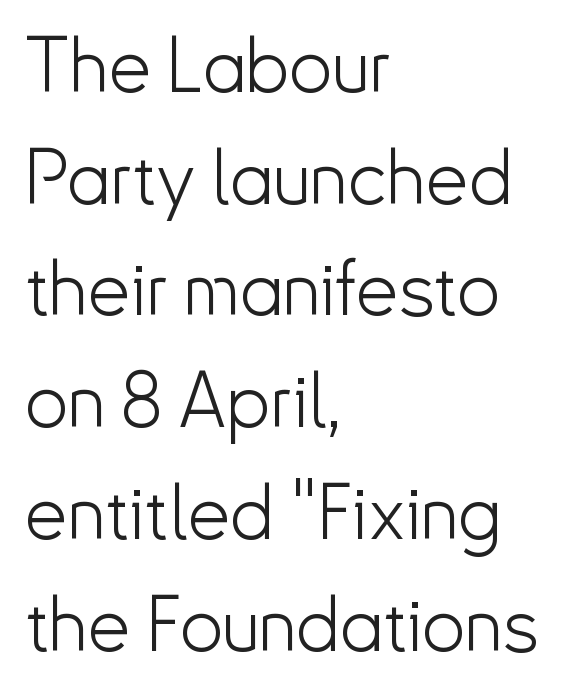
Q: Is the text bold? A: No.
Q: Is the text italic (slanted)? A: No, it is upright.
Q: Is the typeface a serif or a sans-serif typeface? A: Sans-serif.
Q: Is the text underlined? A: No.
Q: How is the paragraph aligned? A: Left-aligned.
Q: Is the spacing between letters normal or unusually wide? A: Normal.
Q: Is the spacing between lines tight, normal or loose? A: Normal.
Q: Width (condensed, normal, or wide)? A: Normal.
Q: Stroke contrast? A: Low.
Q: x-height? A: Small.
Q: Monospaced? A: No.
